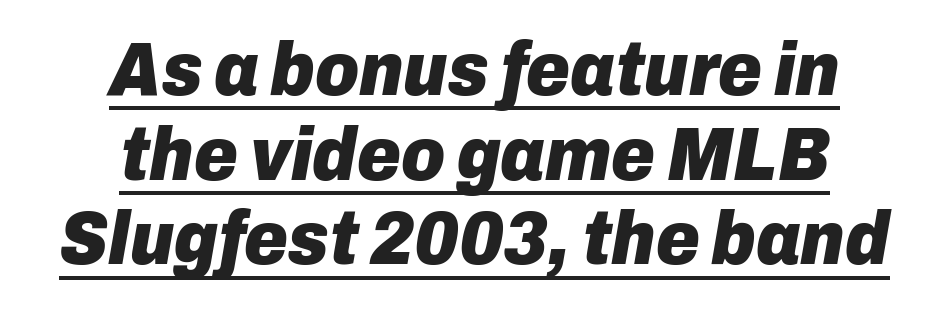
The image shows 75 px heavy type, italic (leaning right); set centered, tight line spacing (1.13x), normal letter spacing, underlined; low stroke contrast and a medium x-height.
